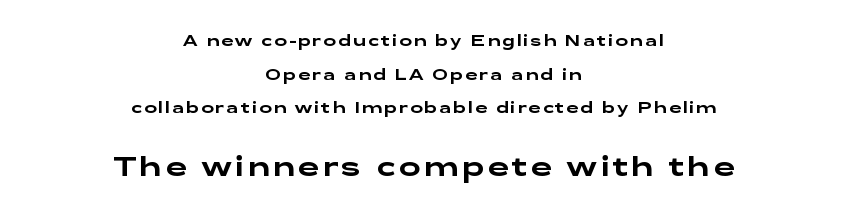
The image shows 26 px text type, upright; set centered, loose line spacing (2.24x), not underlined; the second (bottom) block is 1.73x larger.
